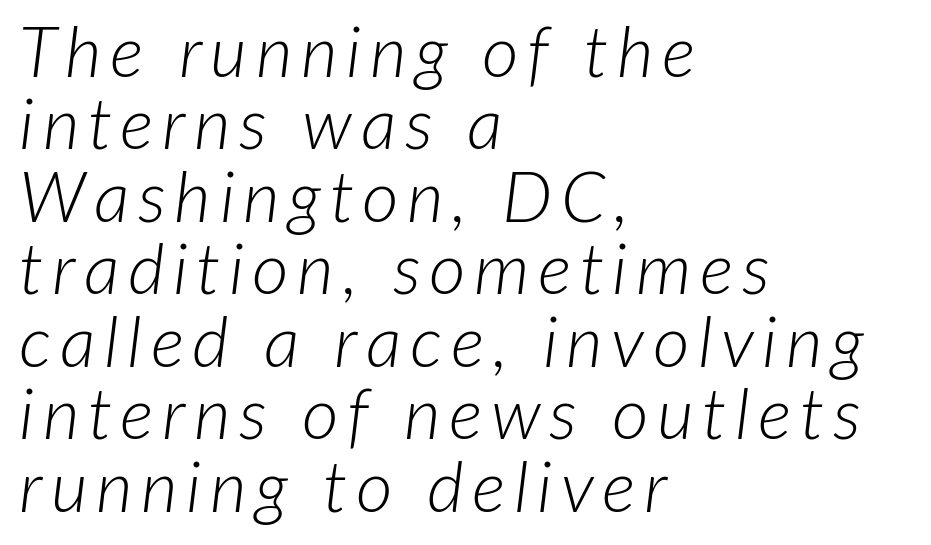
Q: Is the text bold? A: No.
Q: Is the text italic (slanted)? A: Yes, it leans right by about 7 degrees.
Q: Is the text underlined? A: No.
Q: How is the paragraph aligned? A: Left-aligned.
Q: Is the spacing between lines tight, normal or loose? A: Tight.
Q: Width (condensed, normal, or wide)? A: Normal.
Q: Stroke contrast? A: Low.
Q: x-height? A: Medium.
Q: Monospaced? A: No.
